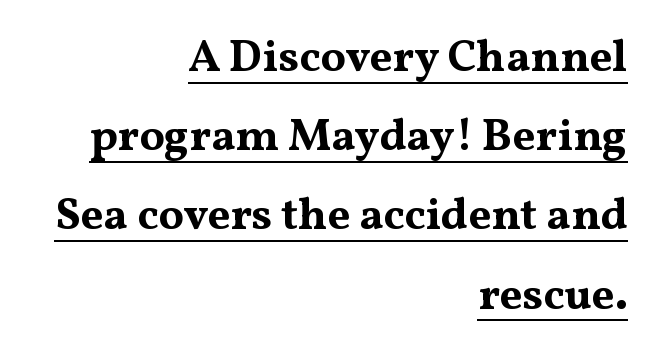
The image shows 45 px bold, wide serif type, upright; set right-aligned, line spacing 1.76x, normal letter spacing, underlined; medium stroke contrast and a medium x-height.
